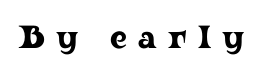
{"serif": "yes", "italic": "no", "width": "wide", "stroke_contrast": "low", "x_height": "medium", "monospaced": "no", "underline": "no", "letter_spacing": "wide", "letter_spacing_em": 0.35, "glyph_px": 32}
